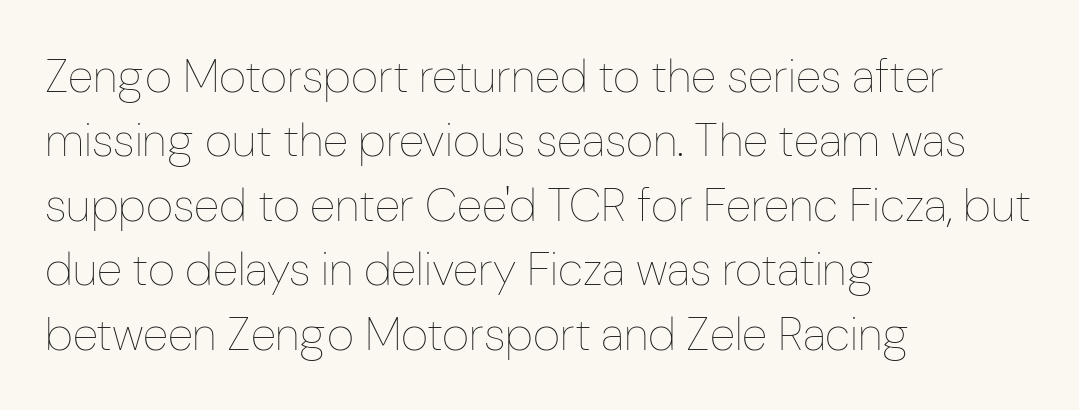
The image shows 47 px thin, condensed type, upright; set left-aligned, normal line spacing (1.37x), normal letter spacing, not underlined; low stroke contrast and a medium x-height.
